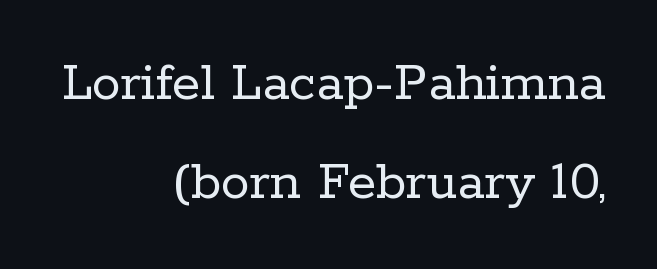
Ascenders rise straight up at ninety degrees. The space beneath each line is pristine and unruled. The type is set solid horizontally, with unmodified tracking. What kind of face is this? One with serifs. Spacing verdict: proportional, widths tailored to each character.
